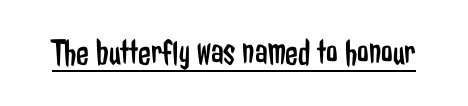
The image shows 37 px regular-weight, condensed sans-serif type, upright; set normal letter spacing, underlined; low stroke contrast and a medium x-height.
